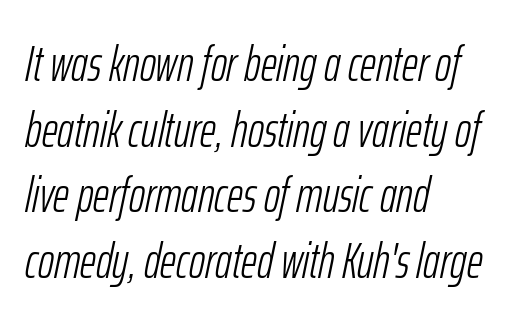
The font is comparable to plain body text, perhaps lighter. Notice how descenders clear the ascenders below comfortably — that's standard leading. These lines were composed using italics. A typesetter would call this proportional, since set widths differ per character. Tracking value appears to be zero — textbook default spacing. All the whitespace from short lines collects on the right.
